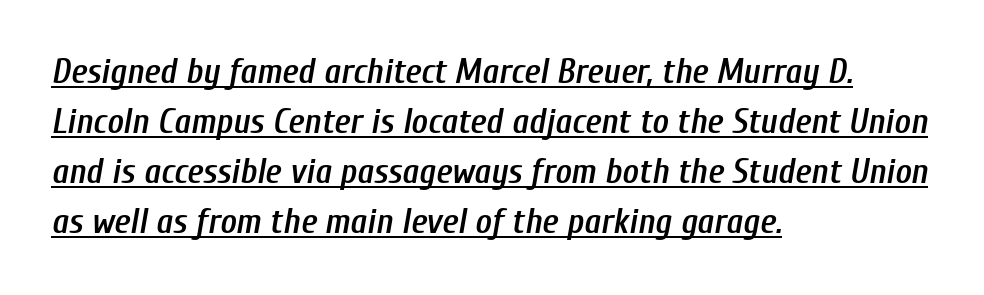
The letterforms sit shoulder to shoulder at normal distance. Visually the block forms a straight wall on the left and a jagged coastline on the right. Vertically, the passage feels balanced, rows spaced as you'd expect. The typesetting leans somewhat heavy: a semibold.
